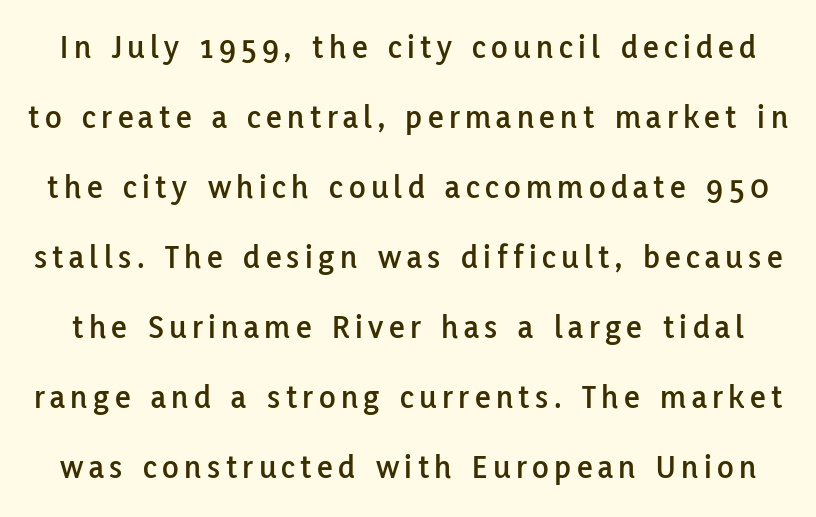
Q: Is the text italic (slanted)? A: No, it is upright.
Q: Is the typeface a serif or a sans-serif typeface? A: Sans-serif.
Q: Is the text underlined? A: No.
Q: Is the spacing between lines tight, normal or loose? A: Loose.
Q: Width (condensed, normal, or wide)? A: Normal.
Q: Stroke contrast? A: Low.
Q: x-height? A: Medium.
Q: Monospaced? A: No.
